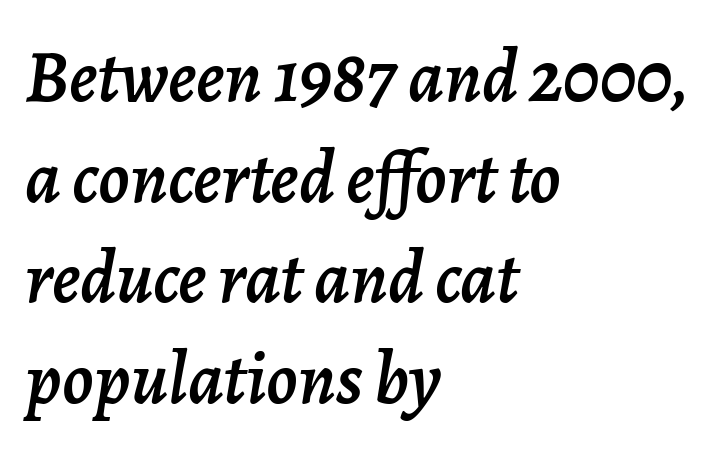
A typesetter would call this proportional, since set widths differ per character. Here the glyphs are tracked normally, forming tight word shapes. Quick note: italic. Check the space under the baseline: it is left empty. The line-height multiplier appears to be the usual default. Left-aligned paragraph, ragged on the right.
